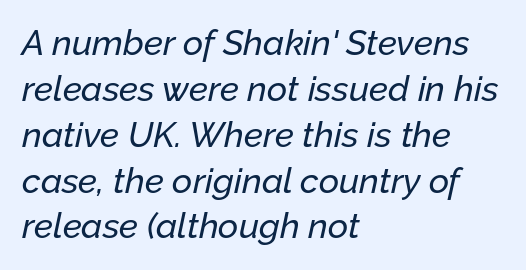
{"italic": "yes", "lean": "right", "slant_degrees": 12, "width": "normal", "stroke_contrast": "low", "x_height": "medium", "monospaced": "no", "underline": "no", "align": "left", "line_spacing": "normal", "line_spacing_ratio": 1.31, "letter_spacing": "normal", "letter_spacing_em": 0.0, "glyph_px": 35}
